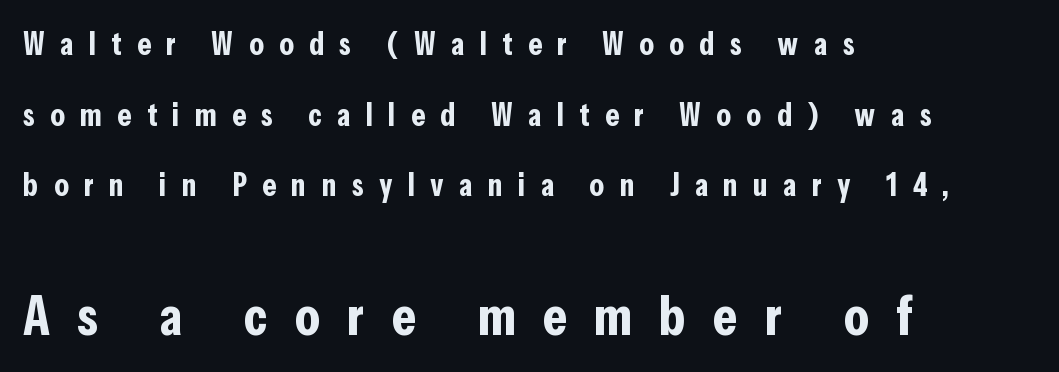
{"serif": "no", "italic": "no", "bold": "yes", "weight": "bold", "width": "condensed", "stroke_contrast": "low", "x_height": "medium", "monospaced": "no", "underline": "no", "align": "left", "line_spacing": "loose", "line_spacing_ratio": 2.21, "letter_spacing": "wide", "letter_spacing_em": 0.48, "larger_block": "second", "size_ratio": 1.75, "glyph_px": 56}
